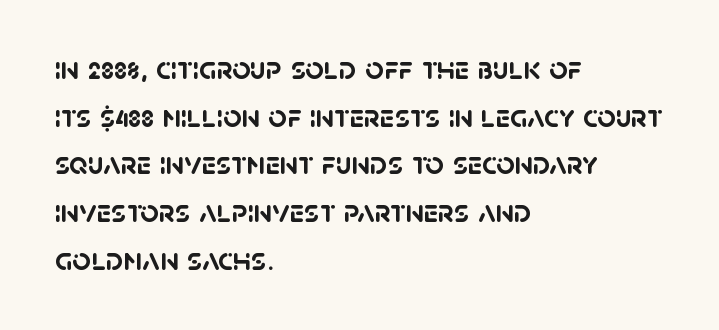
Beneath every word, the page is bare. These lines carry a lot of weight — the face is fully bold. The face used here is a sans, in the tradition of grotesques and geometrics. This sample has the flowing, uneven cadence of proportional lettering. Students, note that the glyphs here touch the page at normal intervals. One glance says typical: line gaps are just what's usual.
